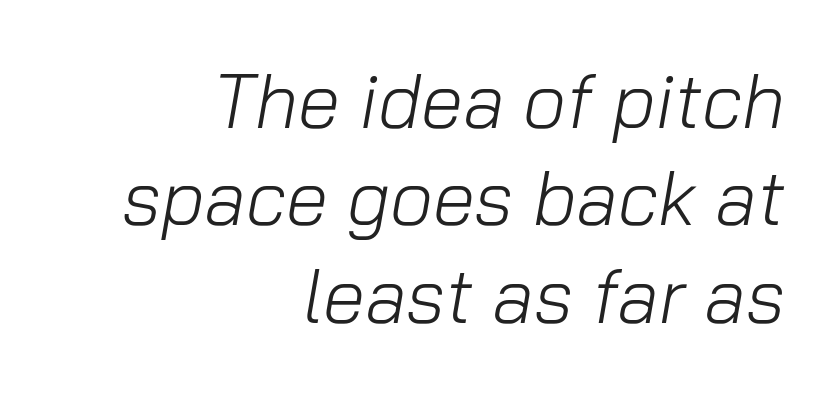
Q: Is the text bold? A: No.
Q: Is the text italic (slanted)? A: Yes, it leans right by about 10 degrees.
Q: Is the text underlined? A: No.
Q: How is the paragraph aligned? A: Right-aligned.
Q: Is the spacing between letters normal or unusually wide? A: Normal.
Q: Is the spacing between lines tight, normal or loose? A: Normal.
Q: Width (condensed, normal, or wide)? A: Normal.
Q: Stroke contrast? A: Low.
Q: x-height? A: Medium.
Q: Monospaced? A: No.
